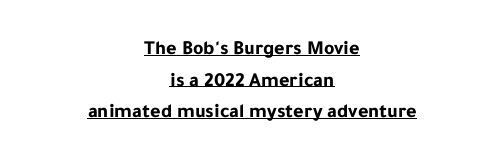
{"italic": "no", "bold": "yes", "underline": "yes", "align": "center", "line_spacing": "normal", "line_spacing_ratio": 1.58, "letter_spacing": "normal", "letter_spacing_em": 0.0, "glyph_px": 20}
